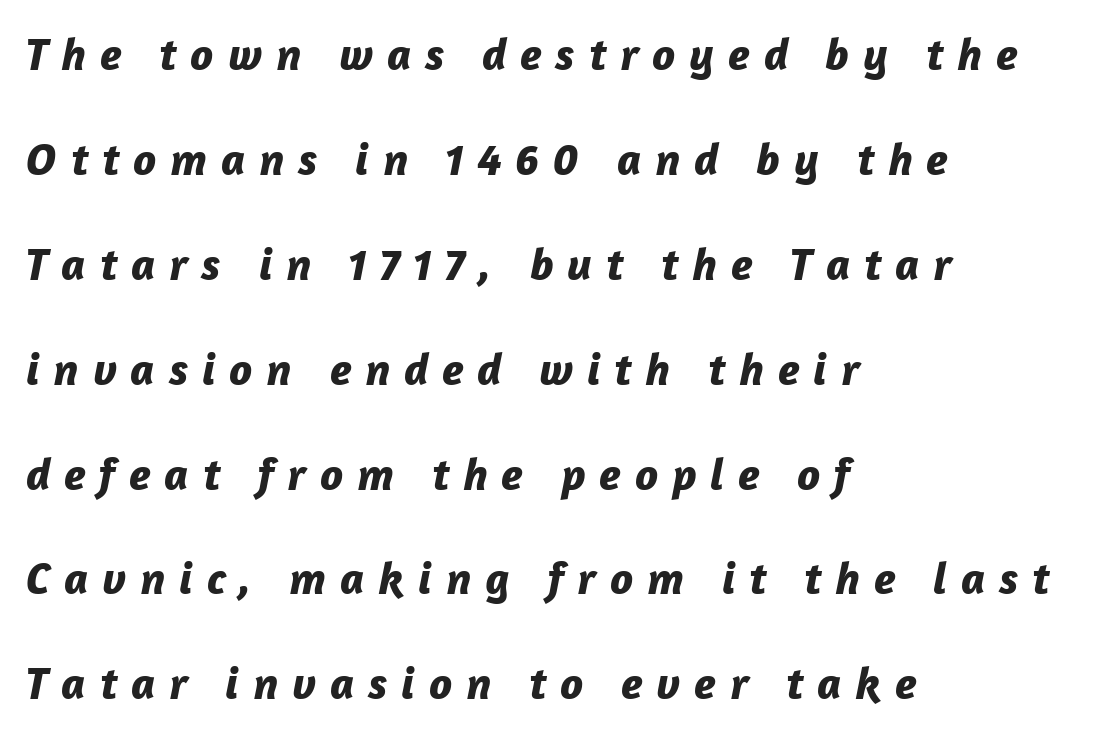
{"italic": "yes", "lean": "right", "slant_degrees": 12, "bold": "yes", "weight": "bold", "width": "normal", "stroke_contrast": "low", "x_height": "medium", "monospaced": "no", "underline": "no", "align": "left", "line_spacing": "loose", "line_spacing_ratio": 2.28, "letter_spacing": "wide", "letter_spacing_em": 0.3, "glyph_px": 46}
